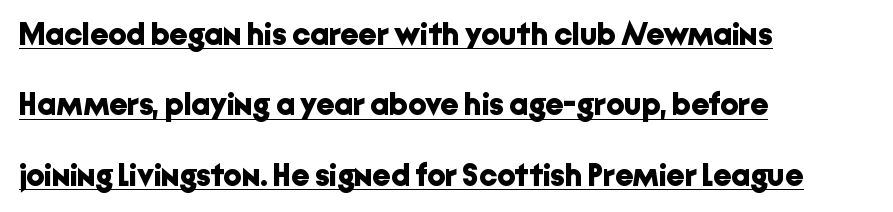
{"serif": "no", "italic": "no", "bold": "yes", "weight": "bold", "width": "normal", "stroke_contrast": "low", "x_height": "medium", "monospaced": "no", "underline": "yes", "align": "left", "line_spacing": "loose", "line_spacing_ratio": 2.2, "letter_spacing": "normal", "letter_spacing_em": 0.0, "glyph_px": 32}
